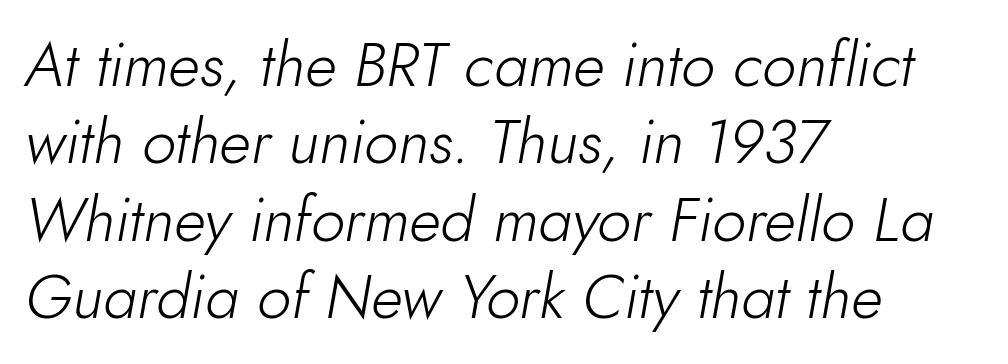
The rendering uses a moderate line-height, typical for paragraphs. In CSS terms this would be text-align: left. Designer's note — italics engaged. No extra tracking has been applied to these lines.
